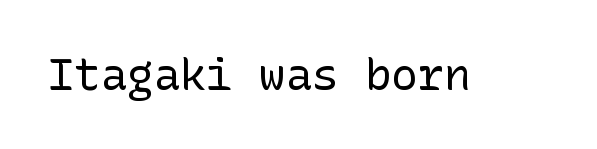
A sans-serif font was chosen for this passage. Does extra space separate the letters? No, they use regular spacing. The area under the type is left untouched. Weight class: somewhere from thin through regular. It's the straight-up-and-down kind of type.
